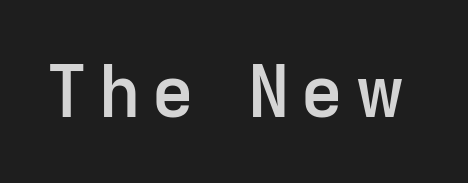
The image shows 72 px semibold sans-serif type, upright; set not underlined; low stroke contrast and a medium x-height.
